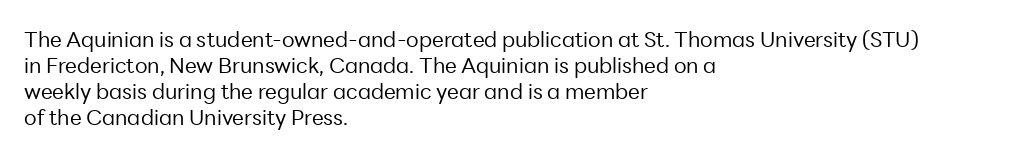
Q: Is the text bold? A: No.
Q: Is the text italic (slanted)? A: No, it is upright.
Q: Is the text underlined? A: No.
Q: How is the paragraph aligned? A: Left-aligned.
Q: Is the spacing between letters normal or unusually wide? A: Normal.
